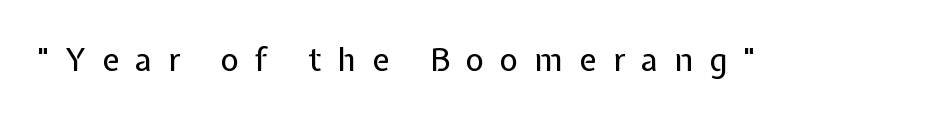
The letters advance in unequal steps, a hallmark of proportional type. The designer went with a sans here, leaving each stem footless. Letters have the restrained weight of plain body copy at most. Observe the wide spacing: letters keep a clear distance from each other. Posture: upright roman. Just letters on the line, the space beneath them empty.
